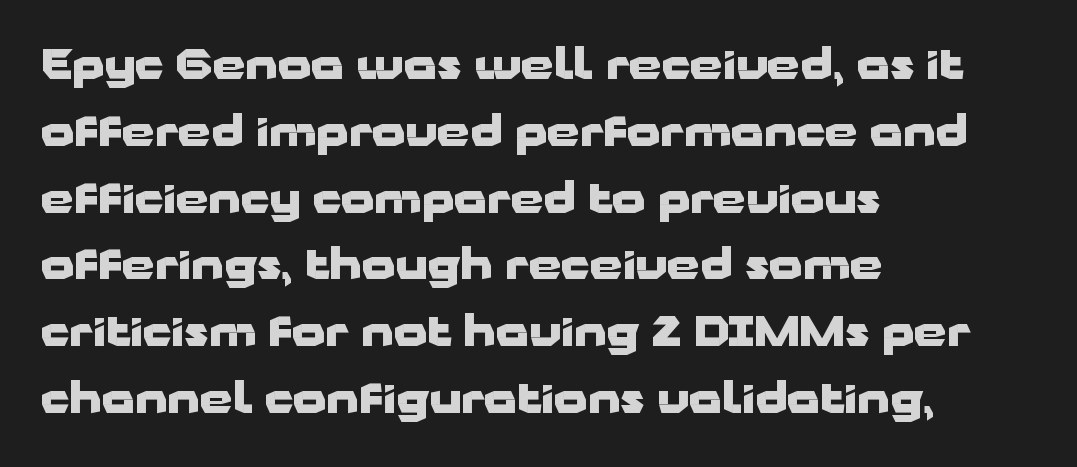
Q: Is the text bold? A: Yes.
Q: Is the text italic (slanted)? A: No, it is upright.
Q: Is the typeface a serif or a sans-serif typeface? A: Sans-serif.
Q: Is the text underlined? A: No.
Q: How is the paragraph aligned? A: Left-aligned.
Q: Is the spacing between letters normal or unusually wide? A: Normal.
Q: Is the spacing between lines tight, normal or loose? A: Normal.
Q: Width (condensed, normal, or wide)? A: Wide.
Q: Stroke contrast? A: Low.
Q: x-height? A: Medium.
Q: Monospaced? A: No.
